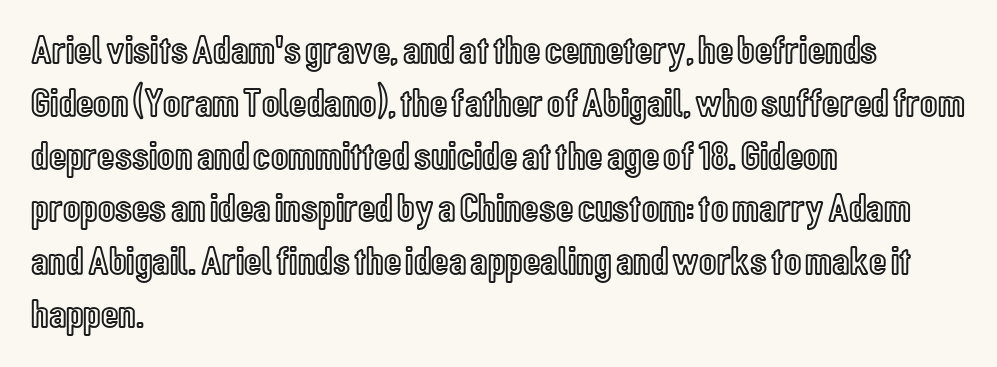
The image shows 40 px condensed type, upright; set left-aligned, normal line spacing (1.32x), normal letter spacing, not underlined; a medium x-height.
